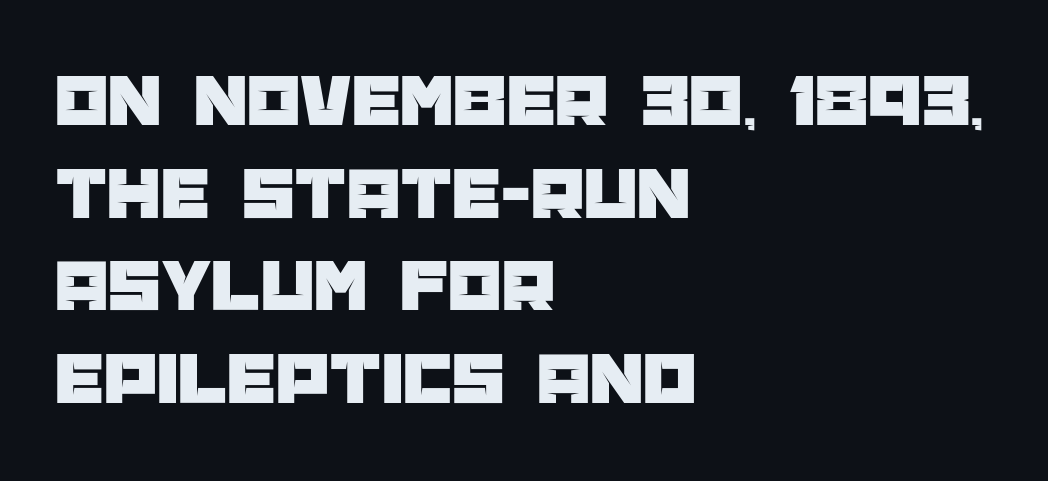
The image shows 76 px sans-serif type, upright; set left-aligned, line spacing 1.22x, normal letter spacing, not underlined; low stroke contrast and a large x-height.
